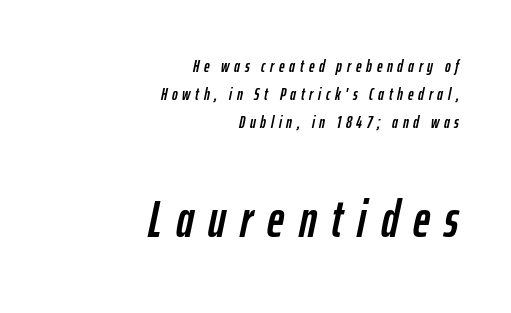
{"italic": "yes", "lean": "right", "slant_degrees": 12, "width": "condensed", "stroke_contrast": "low", "x_height": "medium", "monospaced": "no", "underline": "no", "align": "right", "line_spacing": "normal", "line_spacing_ratio": 1.64, "letter_spacing": "wide", "letter_spacing_em": 0.28, "larger_block": "second", "size_ratio": 3.06, "glyph_px": 52}
